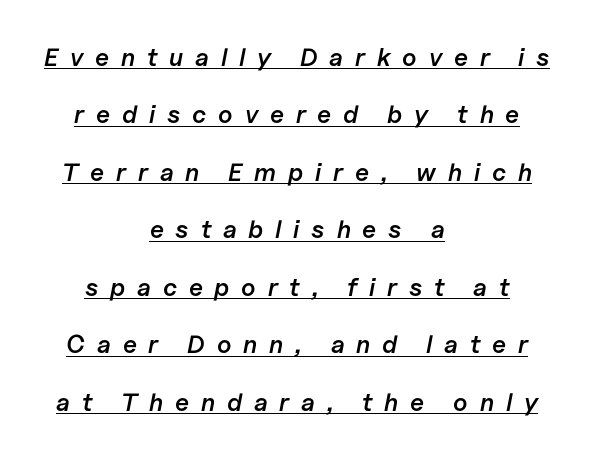
The image shows 25 px text type, italic (leaning right); set centered, loose line spacing (2.3x), unusually wide letter spacing (+0.47 em), underlined.
